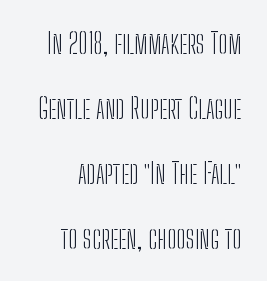
Q: Is the text bold? A: No.
Q: Is the text italic (slanted)? A: No, it is upright.
Q: Is the typeface a serif or a sans-serif typeface? A: Sans-serif.
Q: Is the text underlined? A: No.
Q: How is the paragraph aligned? A: Right-aligned.
Q: Is the spacing between letters normal or unusually wide? A: Normal.
Q: Is the spacing between lines tight, normal or loose? A: Loose.
Q: Width (condensed, normal, or wide)? A: Condensed.
Q: Stroke contrast? A: Low.
Q: x-height? A: Medium.
Q: Monospaced? A: No.
